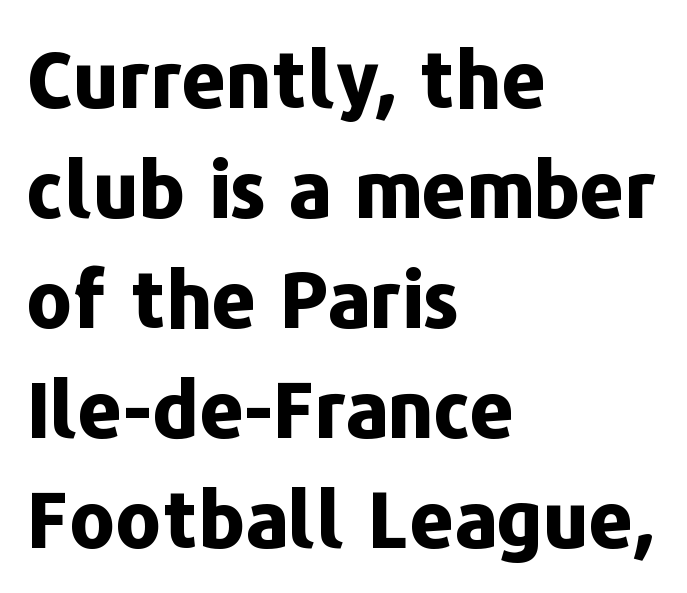
The image shows 78 px bold sans-serif type, upright; set left-aligned, normal line spacing (1.41x), normal letter spacing, not underlined; low stroke contrast and a medium x-height.
